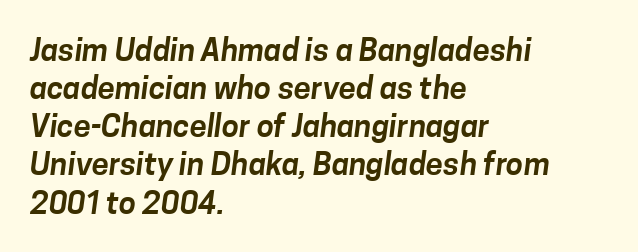
{"serif": "no", "width": "normal", "stroke_contrast": "low", "x_height": "medium", "monospaced": "no", "underline": "no", "align": "left", "line_spacing_ratio": 1.23, "letter_spacing": "normal", "letter_spacing_em": 0.0, "glyph_px": 31}
